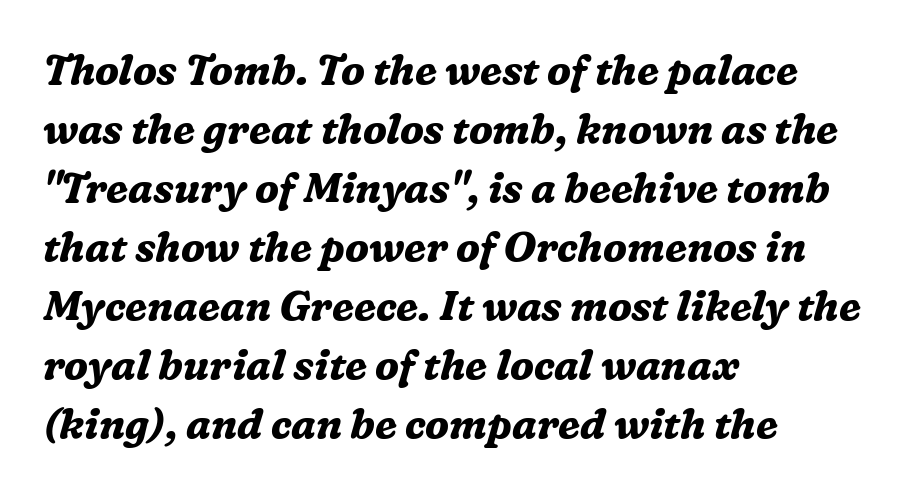
Vertically, the passage feels balanced, rows spaced as you'd expect. Every character sits at an angle, as italics do. The font family rendered here belongs to the serif group. In terms of weight, the rendering is a true, heavy bold. Each line starts at the same left margin while the right side varies. Compared with typical body copy, the letter spacing here is the same.
